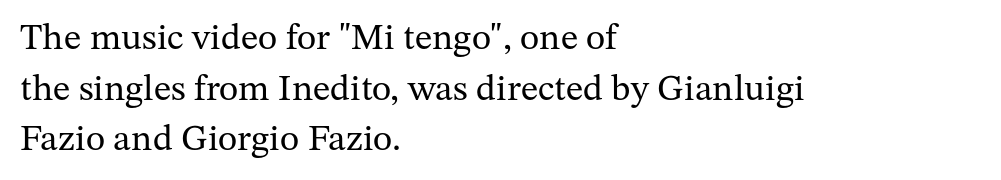
Q: Is the text bold? A: No.
Q: Is the text italic (slanted)? A: No, it is upright.
Q: Is the typeface a serif or a sans-serif typeface? A: Serif.
Q: Is the text underlined? A: No.
Q: How is the paragraph aligned? A: Left-aligned.
Q: Is the spacing between letters normal or unusually wide? A: Normal.
Q: Is the spacing between lines tight, normal or loose? A: Normal.
Q: Width (condensed, normal, or wide)? A: Normal.
Q: Stroke contrast? A: Medium.
Q: x-height? A: Medium.
Q: Monospaced? A: No.
